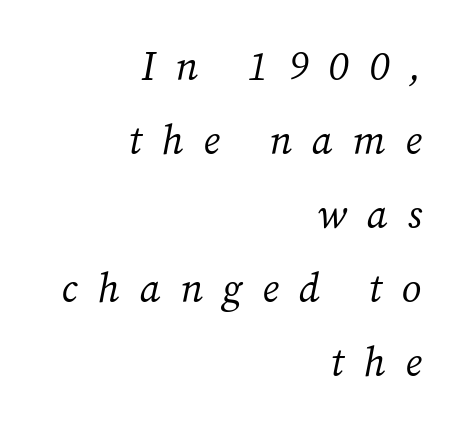
Q: Is the text bold? A: No.
Q: Is the text italic (slanted)? A: Yes, it leans right by about 12 degrees.
Q: Is the typeface a serif or a sans-serif typeface? A: Serif.
Q: Is the text underlined? A: No.
Q: How is the paragraph aligned? A: Right-aligned.
Q: Is the spacing between letters normal or unusually wide? A: Unusually wide.
Q: Width (condensed, normal, or wide)? A: Normal.
Q: Stroke contrast? A: Medium.
Q: x-height? A: Medium.
Q: Monospaced? A: No.
